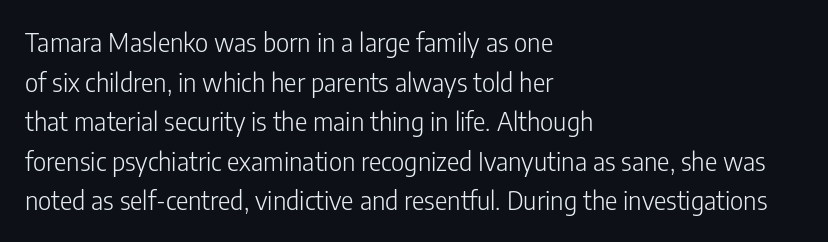
The block of text has a typical density, with ordinary space between rows. The line texture is even and compact thanks to regular tracking. Nothing heavy about these letters — not bold at all. Which margin do the lines hug? The left one — the right edge is uneven.
